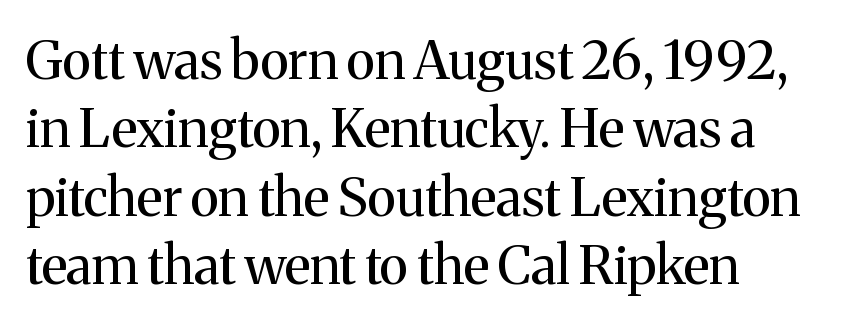
The image shows 53 px regular-weight serif type, upright; set normal line spacing (1.29x), normal letter spacing, not underlined; medium stroke contrast and a medium x-height.
